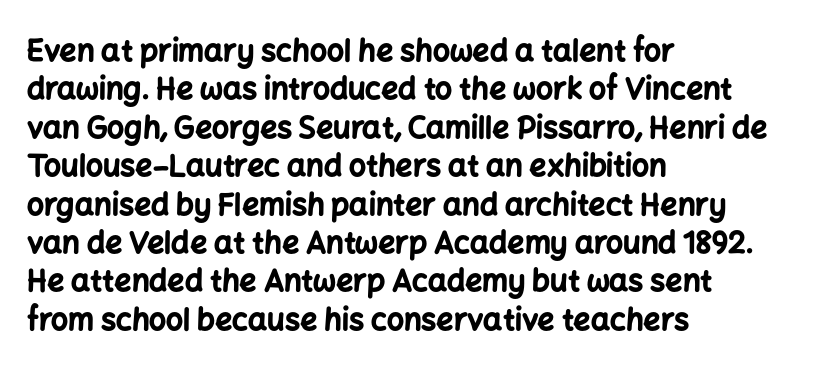
The image shows 30 px bold sans-serif type, upright; set left-aligned, normal line spacing (1.28x), normal letter spacing, not underlined; low stroke contrast and a medium x-height.
